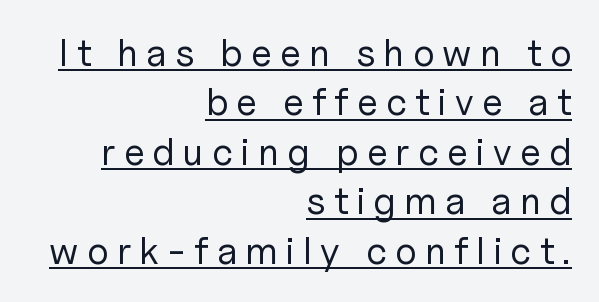
In designer terms, the underline attribute is active on this setting. This reads as an unemphasized weight, regular at the heaviest. This sample uses a sans-serif face. Spacing verdict: proportional, widths tailored to each character. Italic: no, the glyphs are upright roman.
